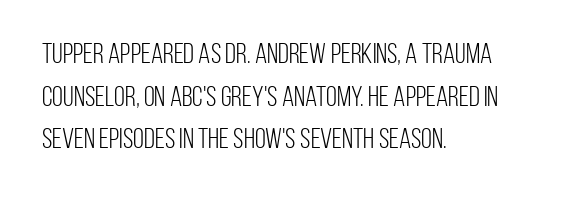
The image shows 28 px light, condensed sans-serif type, upright; set left-aligned, normal line spacing (1.52x), normal letter spacing, not underlined; low stroke contrast and a large x-height.
